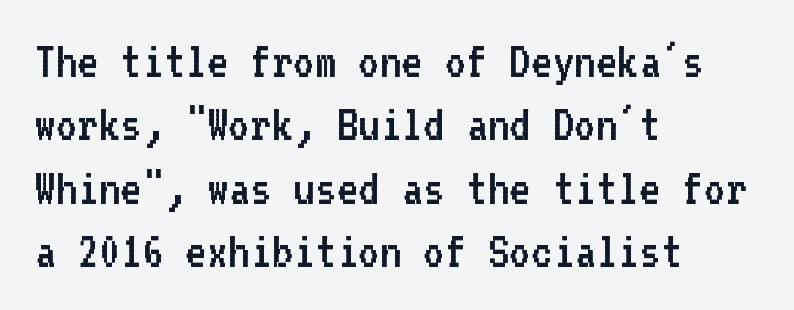
Caption: face not bold, strokes unweighted. Every row of glyphs begins at an identical x-position on the left. This is the regular roman posture of the typeface. Serifs: no, the terminals of the letterforms are clean. Anything drawn beneath the words? Only blank space. Do the characters align in a grid? Yes, the font is monospaced.
